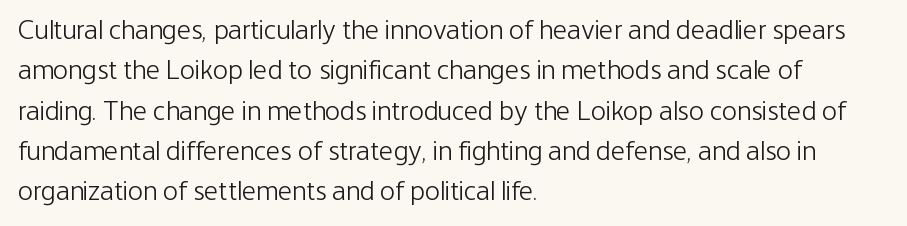
The image shows 28 px light, condensed sans-serif type, upright; set left-aligned, normal line spacing (1.44x), normal letter spacing, not underlined; low stroke contrast and a medium x-height.
